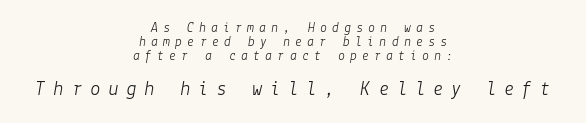
The image shows 21 px text type, italic (leaning right); set centered, tight line spacing (0.99x), unusually wide letter spacing (+0.36 em), not underlined; the second (bottom) block is 1.5x larger.
